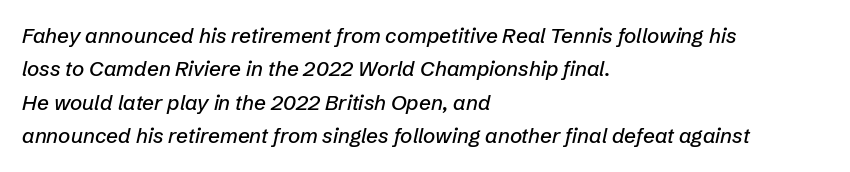
Bare-footed words on every line. The letters are slanted; this is an italic face. The space between consecutive lines is moderate. Tracking here is standard; glyphs follow each other at the usual distance. The lines in this sample share a left origin and differ only in where they stop.
